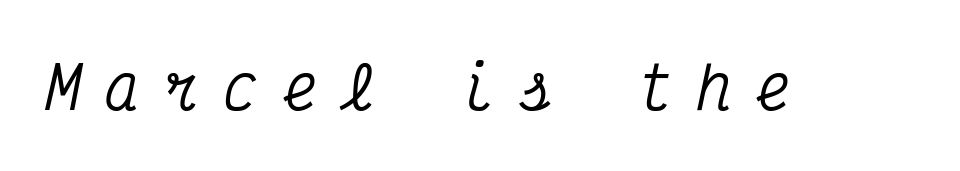
Q: Is the text italic (slanted)? A: Yes, it leans right by about 12 degrees.
Q: Is the typeface a serif or a sans-serif typeface? A: Serif.
Q: Is the text underlined? A: No.
Q: Is the spacing between letters normal or unusually wide? A: Unusually wide.
Q: Width (condensed, normal, or wide)? A: Condensed.
Q: Stroke contrast? A: Medium.
Q: x-height? A: Medium.
Q: Monospaced? A: Yes.
